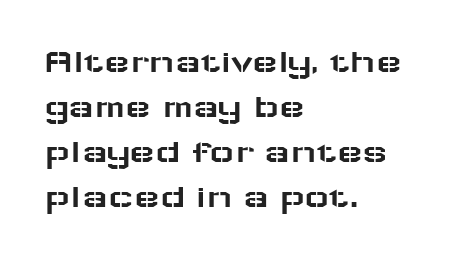
Q: Is the text italic (slanted)? A: No, it is upright.
Q: Is the typeface a serif or a sans-serif typeface? A: Sans-serif.
Q: Is the text underlined? A: No.
Q: How is the paragraph aligned? A: Left-aligned.
Q: Is the spacing between letters normal or unusually wide? A: Normal.
Q: Is the spacing between lines tight, normal or loose? A: Normal.
Q: Width (condensed, normal, or wide)? A: Wide.
Q: Stroke contrast? A: Low.
Q: x-height? A: Medium.
Q: Monospaced? A: No.
